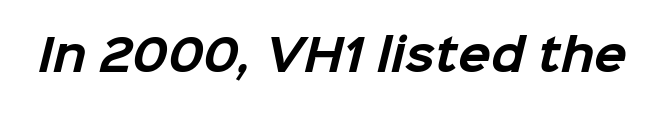
The image shows 43 px bold sans-serif type; set normal letter spacing, not underlined; low stroke contrast and a medium x-height.
